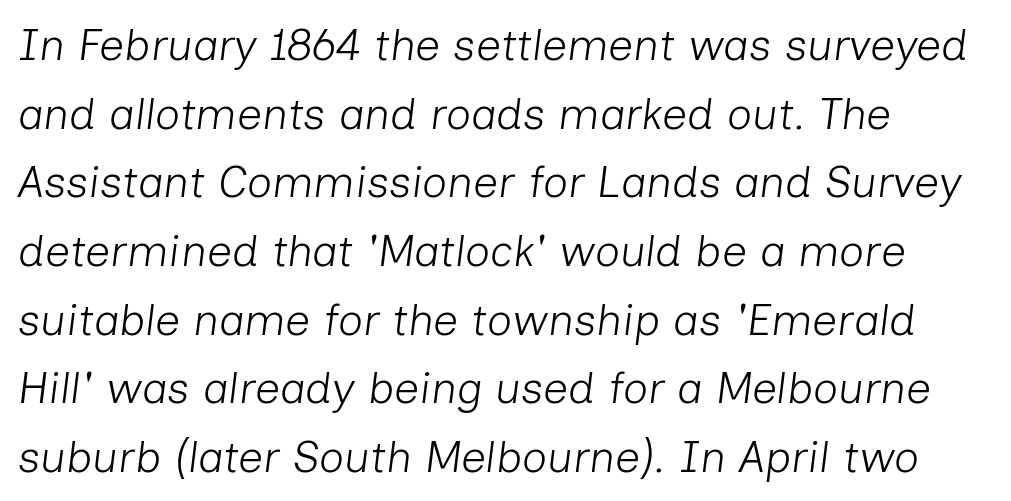
Q: Is the text bold? A: No.
Q: Is the text italic (slanted)? A: Yes, it leans right by about 7 degrees.
Q: Is the text underlined? A: No.
Q: How is the paragraph aligned? A: Left-aligned.
Q: Is the spacing between letters normal or unusually wide? A: Normal.
Q: Is the spacing between lines tight, normal or loose? A: Normal.
Q: Width (condensed, normal, or wide)? A: Normal.
Q: Stroke contrast? A: Low.
Q: x-height? A: Medium.
Q: Monospaced? A: No.
